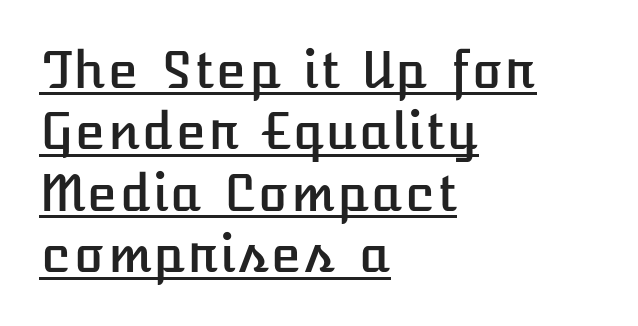
{"italic": "no", "width": "normal", "stroke_contrast": "low", "x_height": "medium", "underline": "yes", "align": "left", "line_spacing_ratio": 1.23, "letter_spacing": "normal", "letter_spacing_em": 0.0, "glyph_px": 50}
